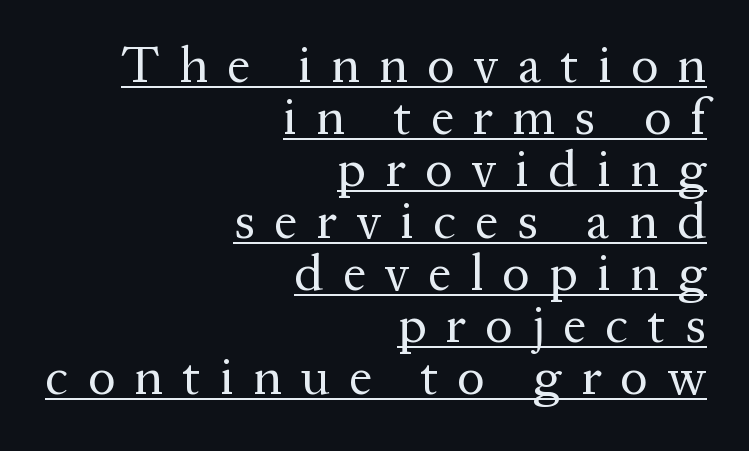
The letterforms stand isolated, each surrounded by extra space. The lettering holds an erect, upright posture throughout. This sample uses a serif face. Leading is clearly below the norm, producing a dense column.
